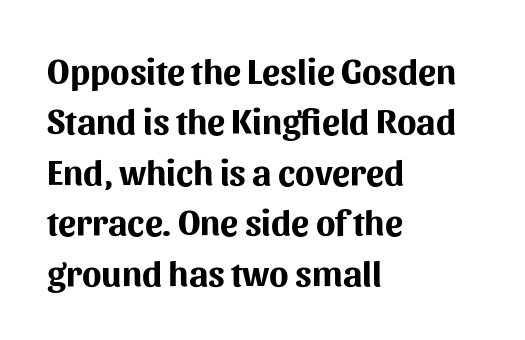
The image shows 36 px bold sans-serif type, upright; set left-aligned, normal line spacing (1.4x), normal letter spacing, not underlined; medium stroke contrast and a medium x-height.
